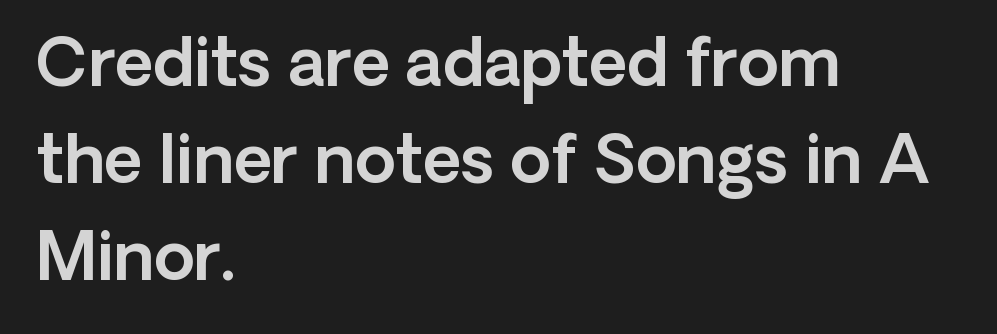
Letters rest on an invisible, unmarked baseline. The typesetter chose a ragged-right arrangement here. Quick note: interline space is typical. Letter spacing: default. Character widths vary here, with narrow letters taking less room than wide ones. The type family on display is of the sans-serif kind.
